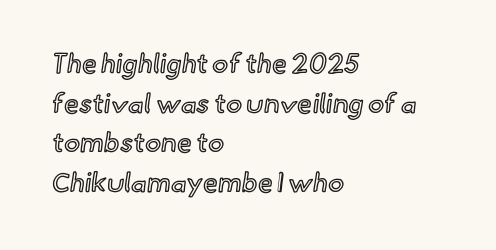
Q: Is the text italic (slanted)? A: Yes.
Q: Is the text underlined? A: No.
Q: How is the paragraph aligned? A: Left-aligned.
Q: Is the spacing between letters normal or unusually wide? A: Normal.
Q: Is the spacing between lines tight, normal or loose? A: Normal.
